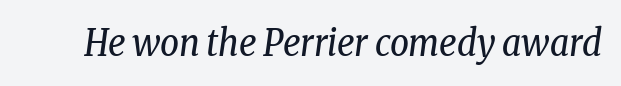
{"serif": "yes", "italic": "yes", "lean": "right", "slant_degrees": 8, "bold": "no", "weight": "regular", "width": "condensed", "stroke_contrast": "low", "x_height": "medium", "monospaced": "no", "underline": "no", "letter_spacing": "normal", "letter_spacing_em": 0.0, "glyph_px": 37}
